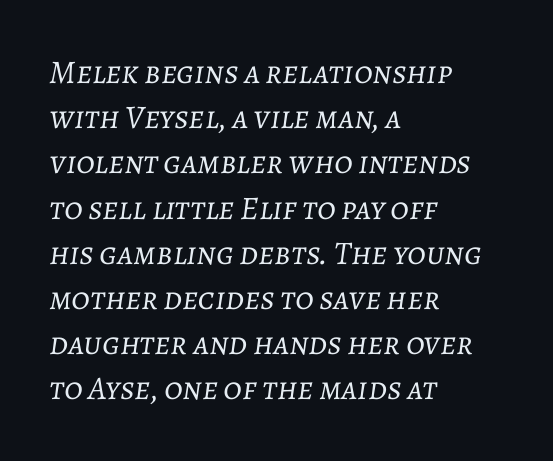
Standard letterfit; no display-style spreading of the glyphs. The foot of each line stays bare and open. Slanted lettering throughout. Stroke mass is kept to a normal reading level or below. Proportional: the letters do not fall into vertical columns.
